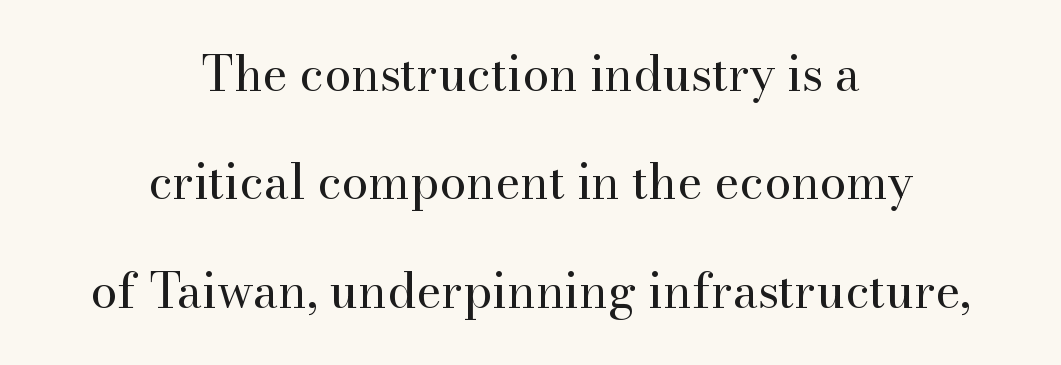
Q: Is the text bold? A: No.
Q: Is the text italic (slanted)? A: No, it is upright.
Q: Is the typeface a serif or a sans-serif typeface? A: Serif.
Q: Is the text underlined? A: No.
Q: How is the paragraph aligned? A: Centered.
Q: Is the spacing between letters normal or unusually wide? A: Normal.
Q: Is the spacing between lines tight, normal or loose? A: Loose.
Q: Width (condensed, normal, or wide)? A: Normal.
Q: Stroke contrast? A: High.
Q: x-height? A: Small.
Q: Monospaced? A: No.
